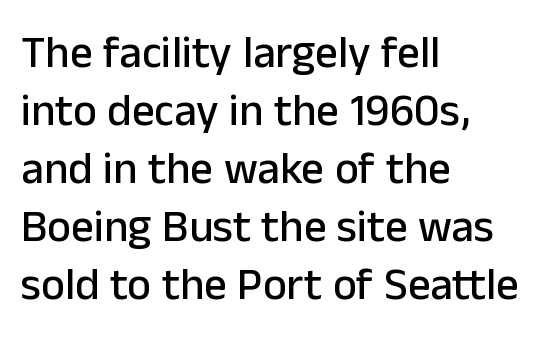
Does the leading feel generous? No, just average. Tall strokes in this sample are plumb rather than angled. Proportional: the letters do not fall into vertical columns. The letters carry no serifs — their stems end cleanly without finishing strokes. The space directly below the letters is spotless.
